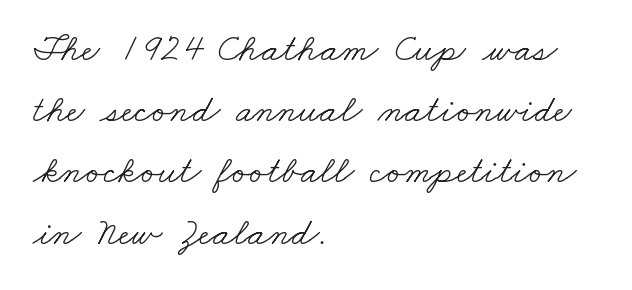
The text block is weighted toward the left margin, trailing off unevenly rightward. The characters display serif detailing at their extremities. Each new line begins a customary step beneath the previous one. Proportional: the letters do not fall into vertical columns. Spacing between characters is what you'd get straight out of the box. Clear beneath every line of the passage.
